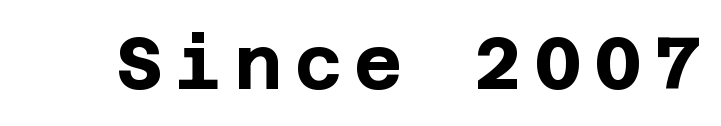
{"serif": "no", "italic": "no", "bold": "yes", "weight": "bold", "width": "normal", "stroke_contrast": "low", "x_height": "large", "underline": "no", "glyph_px": 74}
